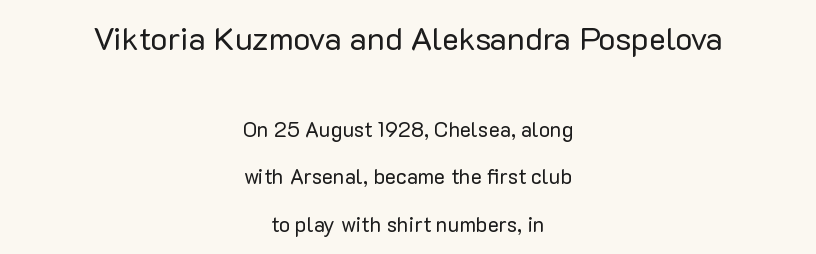
{"serif": "no", "italic": "no", "bold": "no", "weight": "regular", "width": "normal", "stroke_contrast": "low", "x_height": "medium", "monospaced": "no", "underline": "no", "align": "center", "line_spacing": "loose", "line_spacing_ratio": 2.26, "letter_spacing": "normal", "letter_spacing_em": 0.0, "larger_block": "first", "size_ratio": 1.52, "glyph_px": 32}
